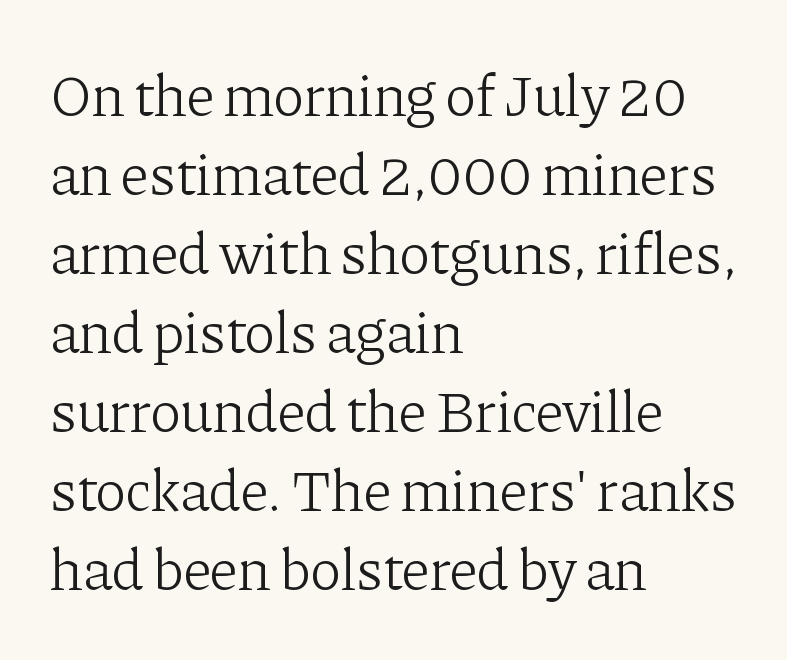
The image shows 59 px light serif type, upright; set left-aligned, normal line spacing (1.34x), normal letter spacing, not underlined; low stroke contrast and a medium x-height.
